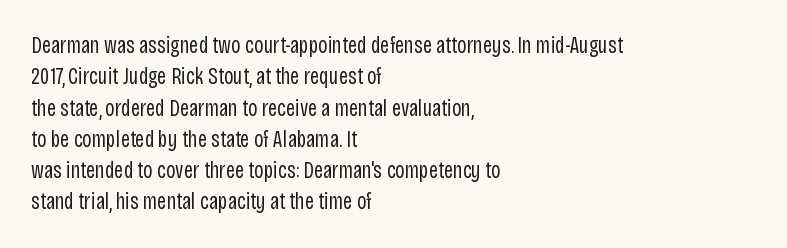
Q: Is the text bold? A: No.
Q: Is the text italic (slanted)? A: No, it is upright.
Q: Is the text underlined? A: No.
Q: How is the paragraph aligned? A: Left-aligned.
Q: Is the spacing between letters normal or unusually wide? A: Normal.
Q: Is the spacing between lines tight, normal or loose? A: Normal.
